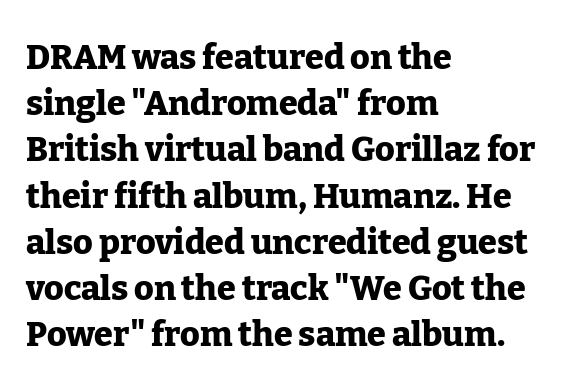
{"serif": "yes", "italic": "no", "bold": "yes", "weight": "heavy", "width": "normal", "stroke_contrast": "low", "x_height": "medium", "monospaced": "no", "underline": "no", "align": "left", "line_spacing": "normal", "line_spacing_ratio": 1.36, "letter_spacing": "normal", "letter_spacing_em": 0.0, "glyph_px": 34}
